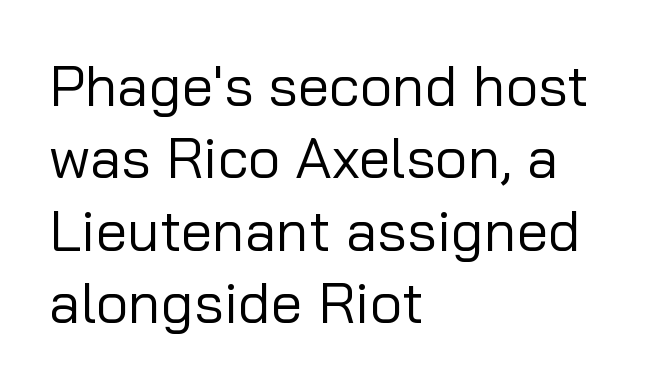
The image shows 57 px regular-weight sans-serif type, upright; set left-aligned, normal line spacing (1.27x), normal letter spacing, not underlined; low stroke contrast and a medium x-height.
